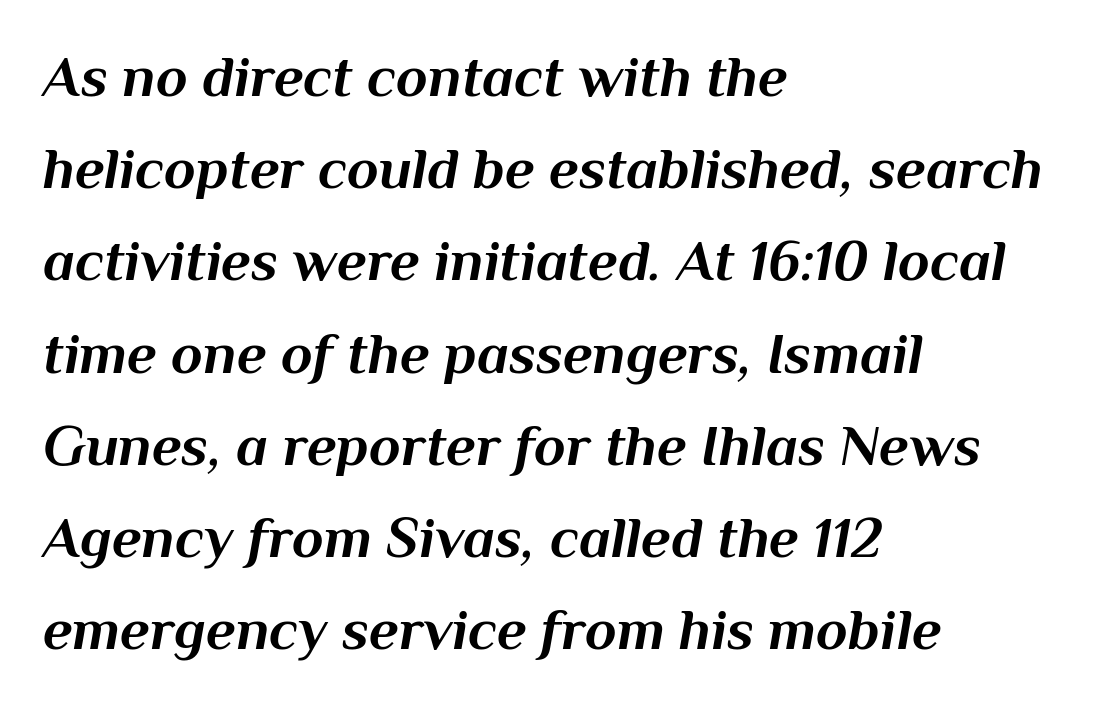
Q: Is the text bold? A: Yes.
Q: Is the text italic (slanted)? A: Yes, it leans right by about 10 degrees.
Q: Is the text underlined? A: No.
Q: How is the paragraph aligned? A: Left-aligned.
Q: Is the spacing between letters normal or unusually wide? A: Normal.
Q: Is the spacing between lines tight, normal or loose? A: Normal.
Q: Width (condensed, normal, or wide)? A: Normal.
Q: Stroke contrast? A: Medium.
Q: x-height? A: Medium.
Q: Monospaced? A: No.
